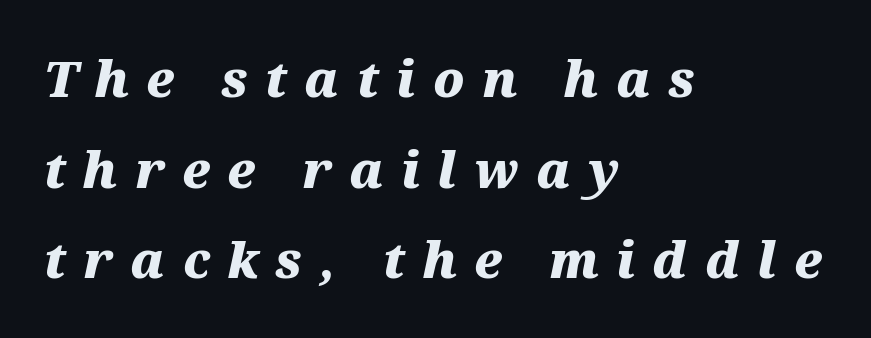
Q: Is the text bold? A: Yes.
Q: Is the text italic (slanted)? A: Yes, it leans right by about 12 degrees.
Q: Is the text underlined? A: No.
Q: How is the paragraph aligned? A: Left-aligned.
Q: Is the spacing between letters normal or unusually wide? A: Unusually wide.
Q: Width (condensed, normal, or wide)? A: Wide.
Q: Stroke contrast? A: Medium.
Q: x-height? A: Medium.
Q: Monospaced? A: No.
